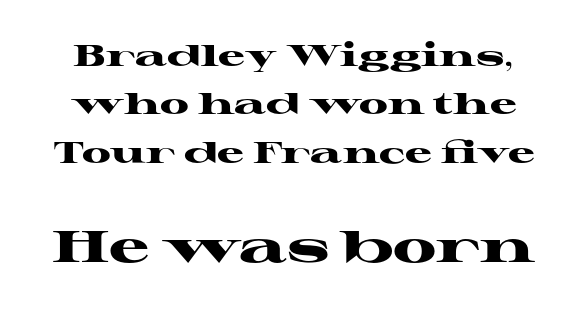
{"serif": "yes", "italic": "no", "bold": "yes", "weight": "heavy", "width": "wide", "stroke_contrast": "high", "x_height": "medium", "monospaced": "no", "underline": "no", "line_spacing": "normal", "line_spacing_ratio": 1.61, "letter_spacing": "normal", "letter_spacing_em": 0.0, "larger_block": "second", "size_ratio": 1.5, "glyph_px": 45}
